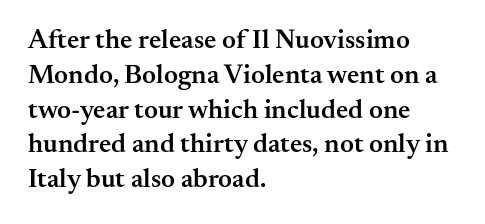
{"italic": "no", "bold": "semi", "underline": "no", "align": "left", "line_spacing": "normal", "line_spacing_ratio": 1.29, "letter_spacing": "normal", "letter_spacing_em": 0.0, "glyph_px": 27}
